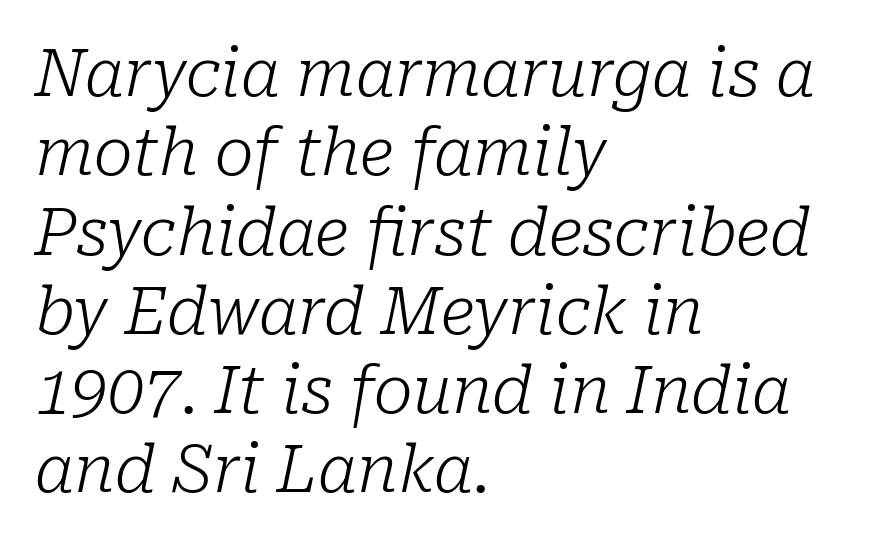
{"serif": "yes", "italic": "yes", "lean": "right", "slant_degrees": 10, "bold": "no", "weight": "light", "width": "normal", "stroke_contrast": "low", "x_height": "medium", "monospaced": "no", "underline": "no", "align": "left", "line_spacing_ratio": 1.22, "letter_spacing": "normal", "letter_spacing_em": 0.0, "glyph_px": 65}
